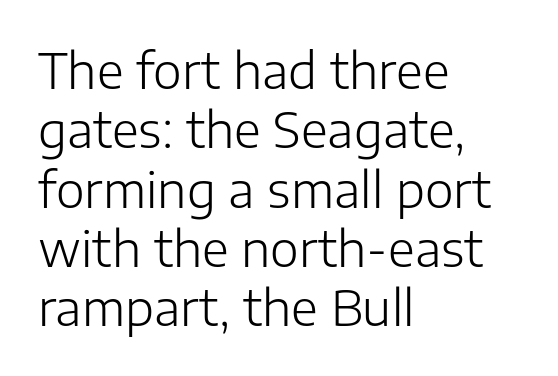
Q: Is the text bold? A: No.
Q: Is the text italic (slanted)? A: No, it is upright.
Q: Is the typeface a serif or a sans-serif typeface? A: Sans-serif.
Q: Is the text underlined? A: No.
Q: How is the paragraph aligned? A: Left-aligned.
Q: Is the spacing between letters normal or unusually wide? A: Normal.
Q: Width (condensed, normal, or wide)? A: Normal.
Q: Stroke contrast? A: Low.
Q: x-height? A: Medium.
Q: Monospaced? A: No.
